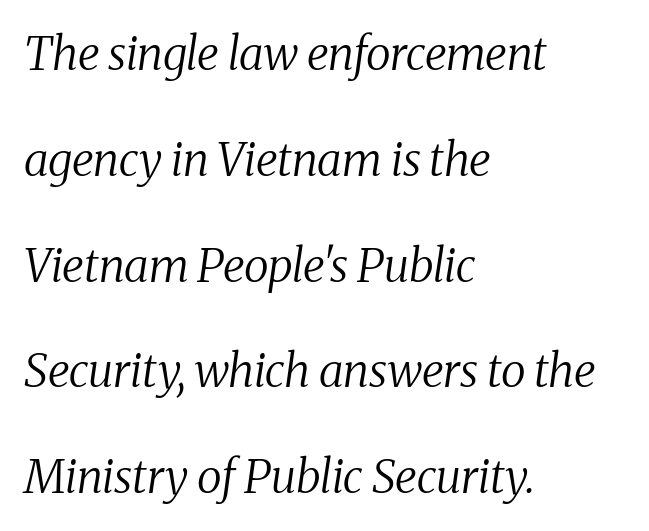
The image shows 46 px regular-weight serif type, italic (leaning right); set left-aligned, loose line spacing (2.3x), normal letter spacing, not underlined; medium stroke contrast and a medium x-height.
